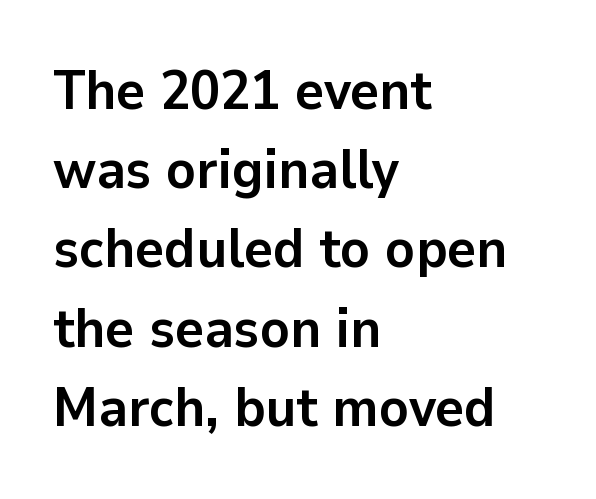
Q: Is the text bold? A: Yes.
Q: Is the text italic (slanted)? A: No, it is upright.
Q: Is the typeface a serif or a sans-serif typeface? A: Sans-serif.
Q: Is the text underlined? A: No.
Q: How is the paragraph aligned? A: Left-aligned.
Q: Is the spacing between letters normal or unusually wide? A: Normal.
Q: Is the spacing between lines tight, normal or loose? A: Normal.
Q: Width (condensed, normal, or wide)? A: Normal.
Q: Stroke contrast? A: Low.
Q: x-height? A: Medium.
Q: Monospaced? A: No.
